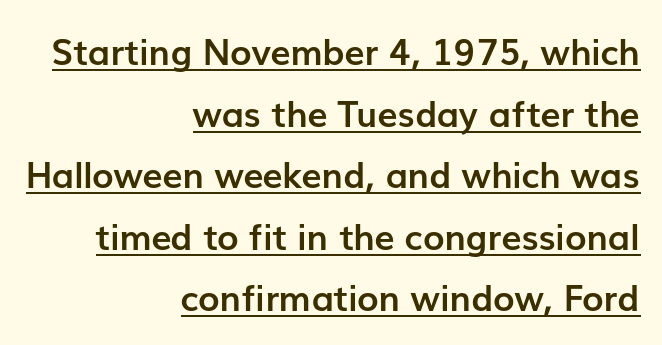
Q: Is the text bold? A: Yes.
Q: Is the text italic (slanted)? A: No, it is upright.
Q: Is the typeface a serif or a sans-serif typeface? A: Sans-serif.
Q: Is the text underlined? A: Yes.
Q: How is the paragraph aligned? A: Right-aligned.
Q: Is the spacing between letters normal or unusually wide? A: Normal.
Q: Width (condensed, normal, or wide)? A: Normal.
Q: Stroke contrast? A: Low.
Q: x-height? A: Medium.
Q: Monospaced? A: No.
